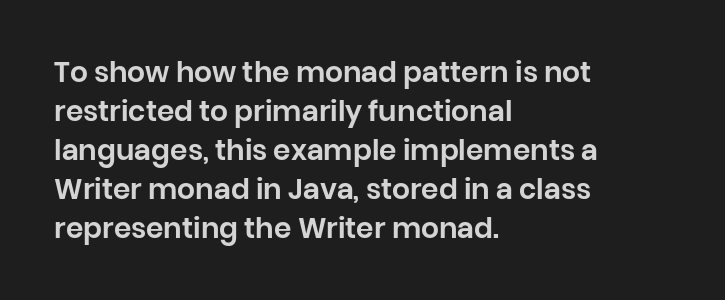
The image shows 28 px sans-serif type, upright; set left-aligned, normal line spacing (1.39x), normal letter spacing, not underlined; low stroke contrast and a large x-height.
